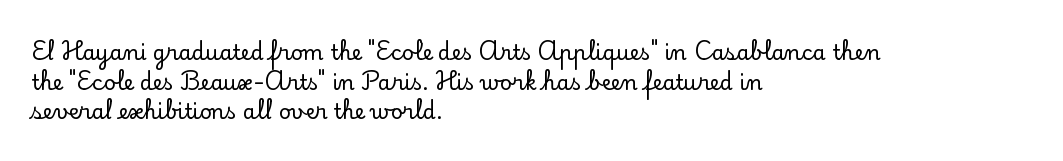
The image shows 21 px text type, upright; set left-aligned, normal line spacing (1.41x), normal letter spacing, not underlined.
